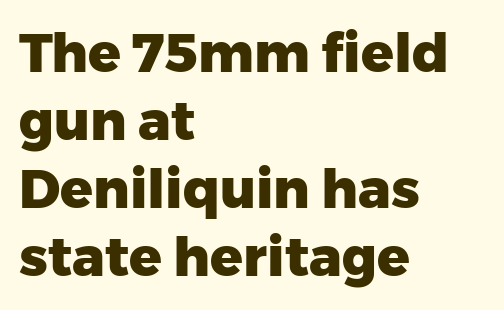
One glance says typical: line gaps are just what's usual. The tracking reads as untouched default to a designer's eye. The rag falls on the right side of this text block. Think of a printed novel: that variable character pitch is what you see here.
